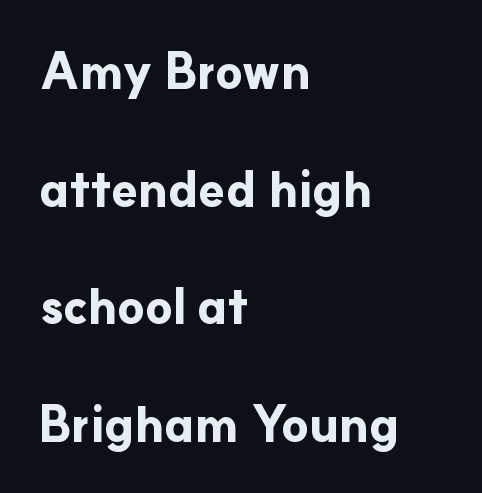
{"serif": "no", "italic": "no", "bold": "yes", "weight": "bold", "width": "normal", "stroke_contrast": "low", "x_height": "small", "monospaced": "no", "underline": "no", "align": "left", "line_spacing": "loose", "line_spacing_ratio": 2.4, "letter_spacing": "normal", "letter_spacing_em": 0.0, "glyph_px": 49}
